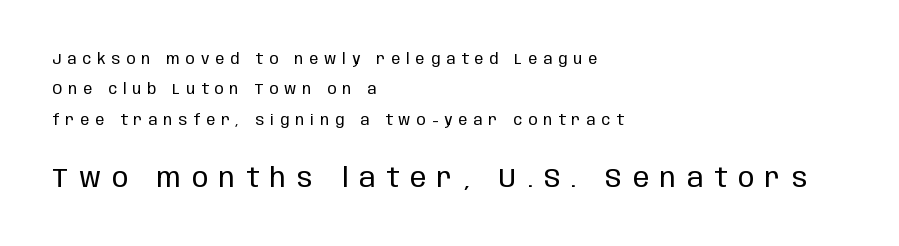
Weight: regular or lighter. Whoever set this made the second block the dominant, larger element. The space beneath each line is pristine and unruled. These lines were composed using upright roman letters. Honestly, the rows look like they've been pulled way apart.
